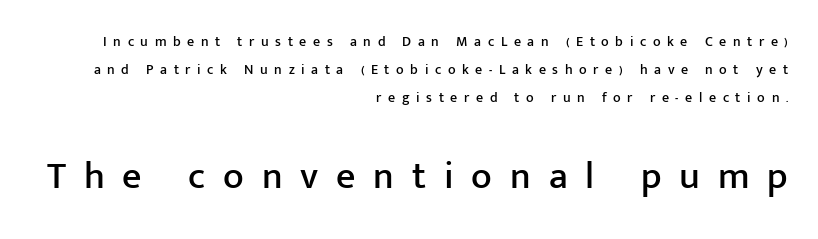
{"serif": "no", "italic": "no", "width": "normal", "stroke_contrast": "low", "x_height": "medium", "monospaced": "no", "underline": "no", "align": "right", "line_spacing": "loose", "line_spacing_ratio": 2.01, "letter_spacing": "wide", "letter_spacing_em": 0.47, "larger_block": "second", "size_ratio": 2.71, "glyph_px": 38}
